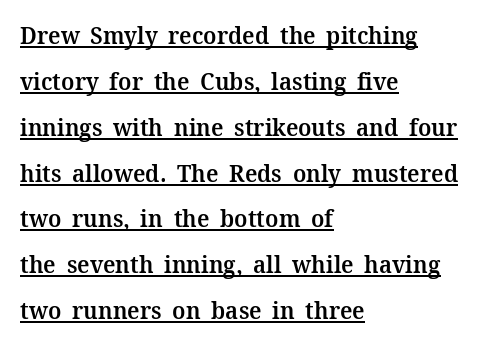
Underlining? Definitely there. Unlike italic type, these characters show no tilt at all. No extra tracking has been applied to these lines. The rag falls on the right side of this text block. This block would shrink considerably if given ordinary leading; it's expanded now.
